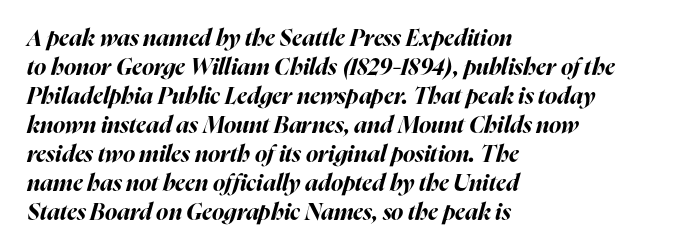
{"italic": "yes", "lean": "right", "slant_degrees": 16, "bold": "yes", "underline": "no", "align": "left", "line_spacing": "normal", "line_spacing_ratio": 1.26, "letter_spacing": "normal", "letter_spacing_em": 0.0, "glyph_px": 23}
